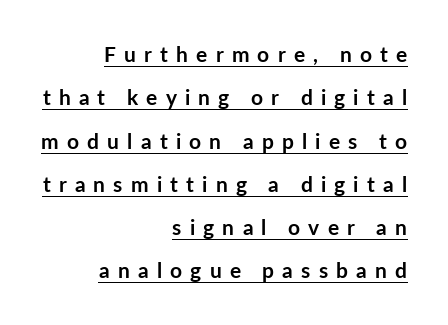
{"italic": "no", "bold": "yes", "underline": "yes", "align": "right", "line_spacing": "loose", "line_spacing_ratio": 2.06, "letter_spacing": "wide", "letter_spacing_em": 0.39, "glyph_px": 21}
